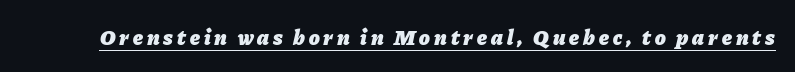
{"italic": "yes", "lean": "right", "slant_degrees": 11, "bold": "yes", "underline": "yes", "glyph_px": 22}
